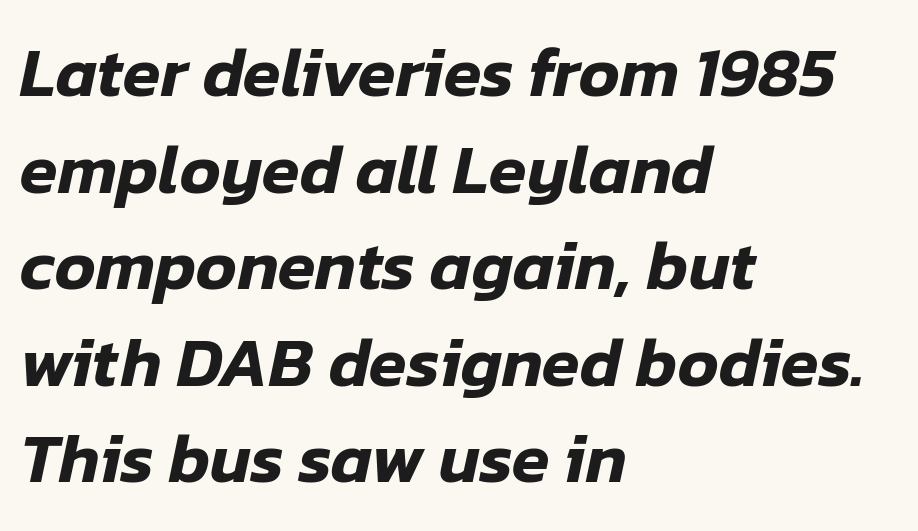
Short and long lines alike share a common starting point at left. Each letter keeps its own natural width here, so spacing adapts to shape. Line spacing here is normal. The text carries the slant typical of an italic or oblique font. Descenders are the only things crossing below the line.
